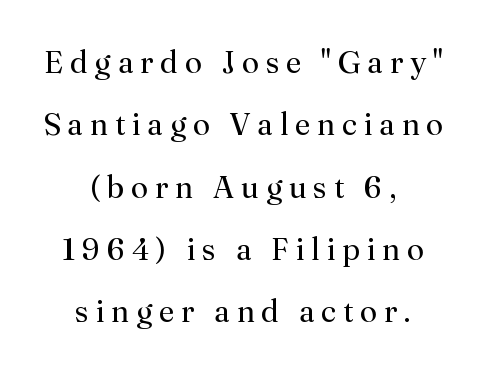
Q: Is the text bold? A: No.
Q: Is the text italic (slanted)? A: No, it is upright.
Q: Is the typeface a serif or a sans-serif typeface? A: Serif.
Q: Is the text underlined? A: No.
Q: How is the paragraph aligned? A: Centered.
Q: Is the spacing between letters normal or unusually wide? A: Unusually wide.
Q: Is the spacing between lines tight, normal or loose? A: Loose.
Q: Width (condensed, normal, or wide)? A: Normal.
Q: Stroke contrast? A: Medium.
Q: x-height? A: Small.
Q: Monospaced? A: No.
